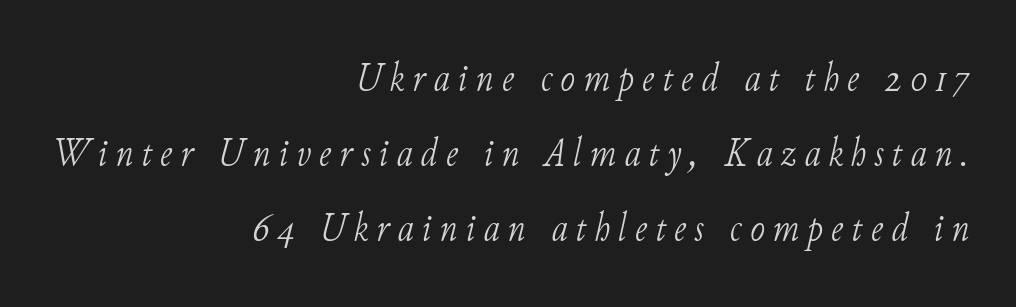
The letters advance in unequal steps, a hallmark of proportional type. This sample uses an oblique cut, with every glyph tilted off the vertical. The glyphs are unaccompanied by any horizontal stroke below them. The strokes are not fattened; the text isn't bold. The tracking jumps out immediately: characters are airy and widely separated. Are there feet on the stems? There are — it's a serif.
